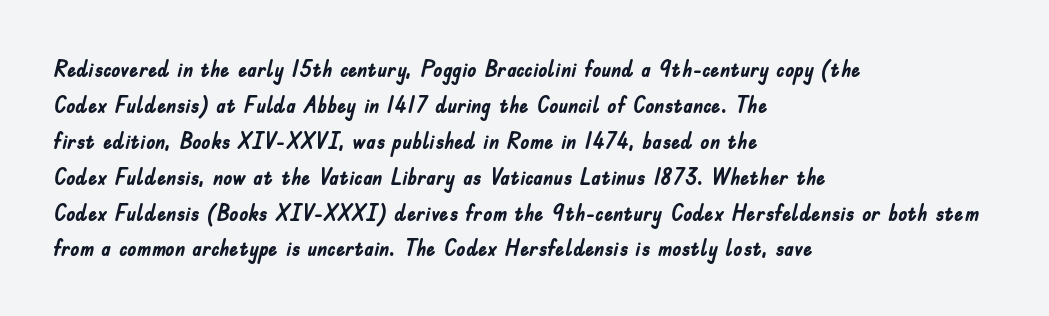
The line-height multiplier appears to be the usual default. Plain, unruled lines of type. The type is set solid horizontally, with unmodified tracking. Horizontal alignment here is leftward, the default for most running prose. Does the weight exceed regular? Yes, all the way to bold.
